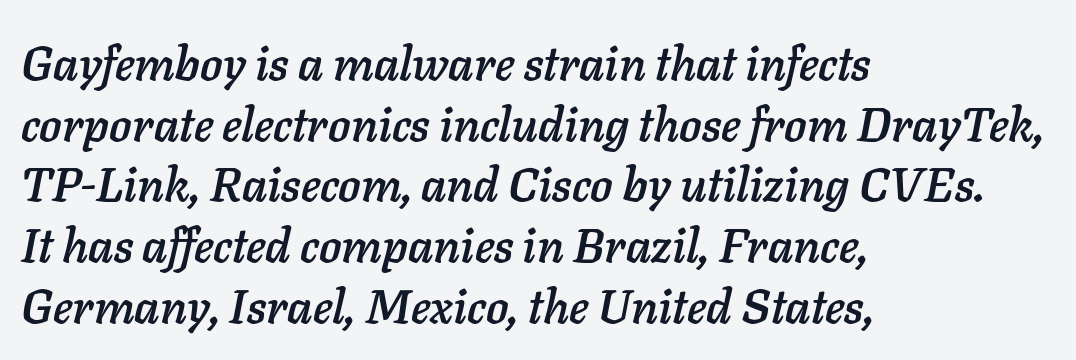
A normal amount of white space separates one row of letters from the next. Rule under the text: the space is simply empty. Note the varied advance widths — an 'i' is clearly narrower than an 'm'. The horizontal fit of the characters is conventional and even. Posture: slanted. The paragraph shown leans on its left margin.
